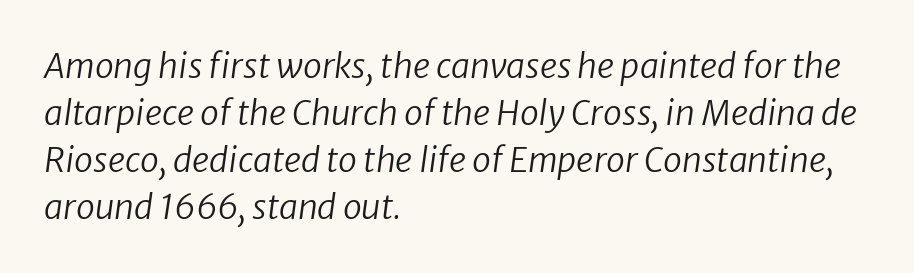
Which margin do the lines hug? The left one — the right edge is uneven. Inter-character spacing is left at the font's built-in metrics. Weight: in the light-to-regular range. Each row of text sits above clean, open space. These lines are rendered in a variable-pitch font.
